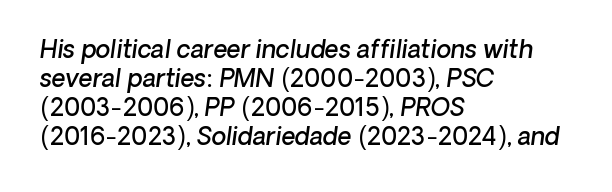
{"italic": "yes", "lean": "right", "slant_degrees": 8, "bold": "semi", "underline": "no", "align": "left", "line_spacing_ratio": 1.21, "letter_spacing": "normal", "letter_spacing_em": 0.0, "glyph_px": 24}
